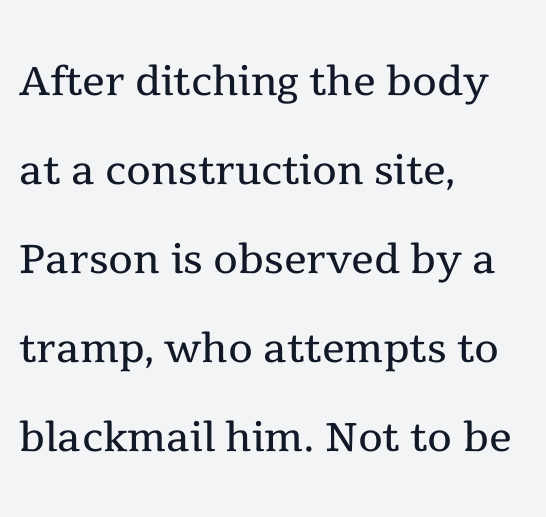
The image shows 57 px regular-weight serif type, upright; set left-aligned, normal line spacing (1.56x), normal letter spacing, not underlined; a medium x-height.
